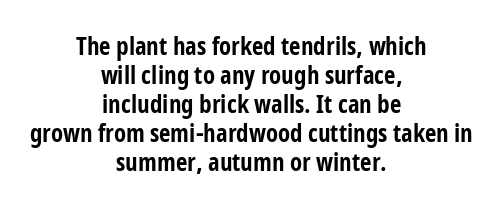
{"italic": "no", "bold": "yes", "underline": "no", "align": "center", "line_spacing_ratio": 1.16, "letter_spacing": "normal", "letter_spacing_em": 0.0, "glyph_px": 25}
